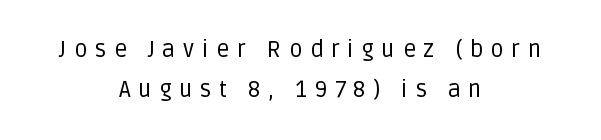
Weight: regular or lighter. Honestly, the letter spacing is so wide it's the main thing you notice. The type sits square on the baseline with zero lean. Letters rest on an invisible, unmarked baseline.
